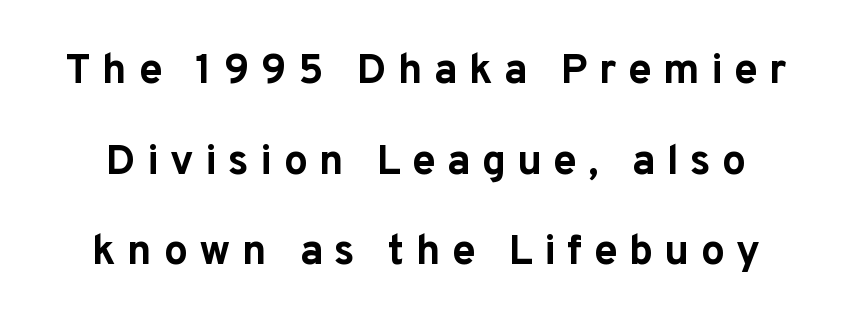
Q: Is the text bold? A: Yes.
Q: Is the text italic (slanted)? A: No, it is upright.
Q: Is the typeface a serif or a sans-serif typeface? A: Sans-serif.
Q: Is the text underlined? A: No.
Q: Is the spacing between letters normal or unusually wide? A: Unusually wide.
Q: Is the spacing between lines tight, normal or loose? A: Loose.
Q: Width (condensed, normal, or wide)? A: Normal.
Q: Stroke contrast? A: Low.
Q: x-height? A: Medium.
Q: Monospaced? A: No.
